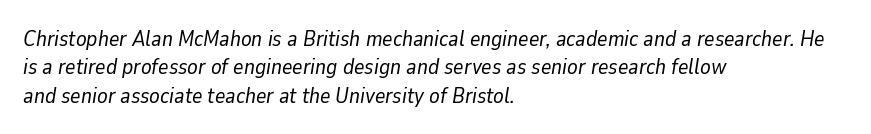
The image shows 22 px text type, italic (leaning right); set left-aligned, normal line spacing (1.29x), normal letter spacing, not underlined.
